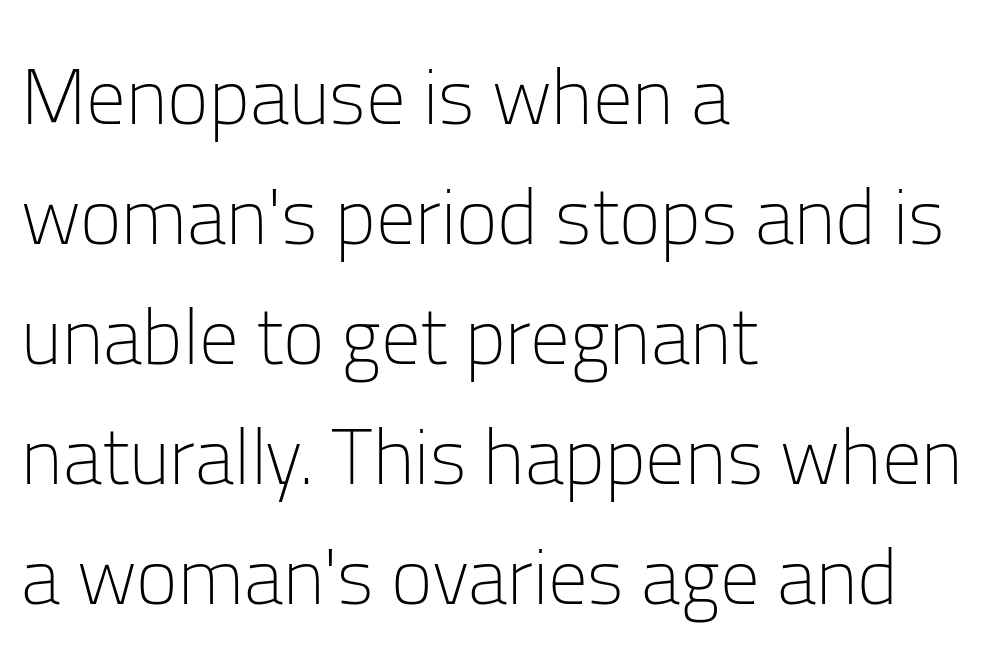
Q: Is the text bold? A: No.
Q: Is the text italic (slanted)? A: No, it is upright.
Q: Is the typeface a serif or a sans-serif typeface? A: Sans-serif.
Q: Is the text underlined? A: No.
Q: How is the paragraph aligned? A: Left-aligned.
Q: Is the spacing between letters normal or unusually wide? A: Normal.
Q: Is the spacing between lines tight, normal or loose? A: Normal.
Q: Width (condensed, normal, or wide)? A: Normal.
Q: Stroke contrast? A: Low.
Q: x-height? A: Medium.
Q: Monospaced? A: No.
